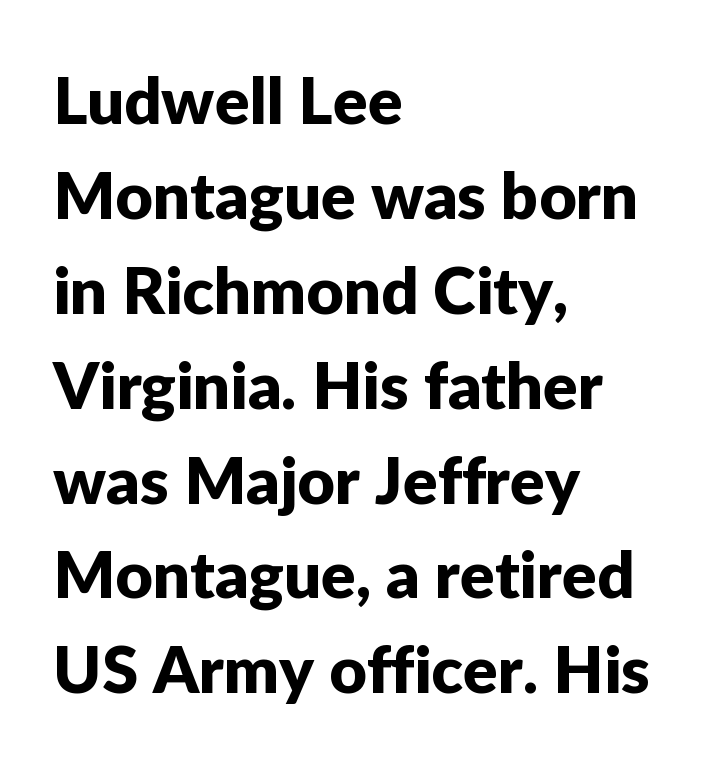
Q: Is the text italic (slanted)? A: No, it is upright.
Q: Is the typeface a serif or a sans-serif typeface? A: Sans-serif.
Q: Is the text underlined? A: No.
Q: How is the paragraph aligned? A: Left-aligned.
Q: Is the spacing between letters normal or unusually wide? A: Normal.
Q: Is the spacing between lines tight, normal or loose? A: Normal.
Q: Width (condensed, normal, or wide)? A: Normal.
Q: Stroke contrast? A: Low.
Q: x-height? A: Medium.
Q: Monospaced? A: No.
